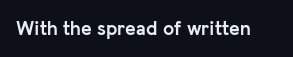
Q: Is the text bold? A: Yes.
Q: Is the text italic (slanted)? A: No, it is upright.
Q: Is the text underlined? A: No.
Q: Is the spacing between letters normal or unusually wide? A: Normal.
